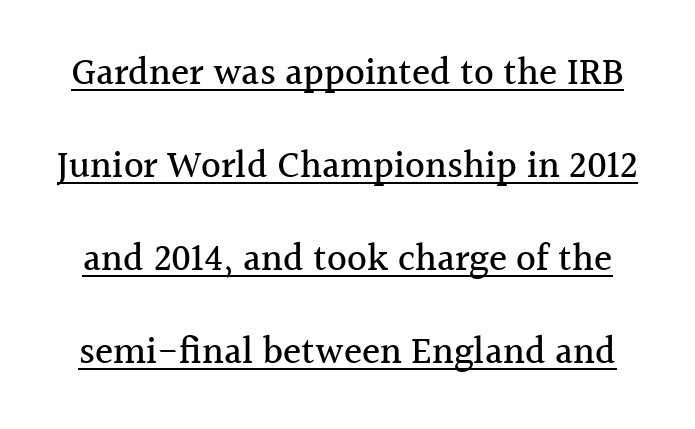
The image shows 38 px serif type, upright; set loose line spacing (2.45x), normal letter spacing, underlined; a medium x-height.
